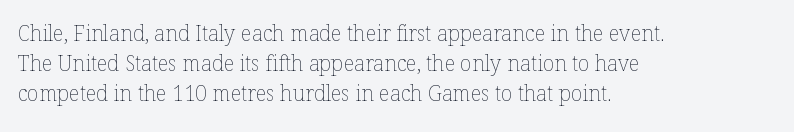
Regarding leading, the lines here are spaced in the standard way. Underline: absent. A classic flush-left, rag-right setting is used for this passage. Every character sits straight up, as roman type does.
